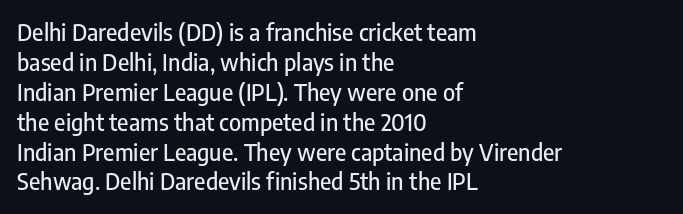
The rendering keeps characters at their native spacing. The string is rendered with underlining switched off. It's the straight-up-and-down kind of type. The paragraph has a hard left edge and a soft right edge. One glance says typical: line gaps are just what's usual.
